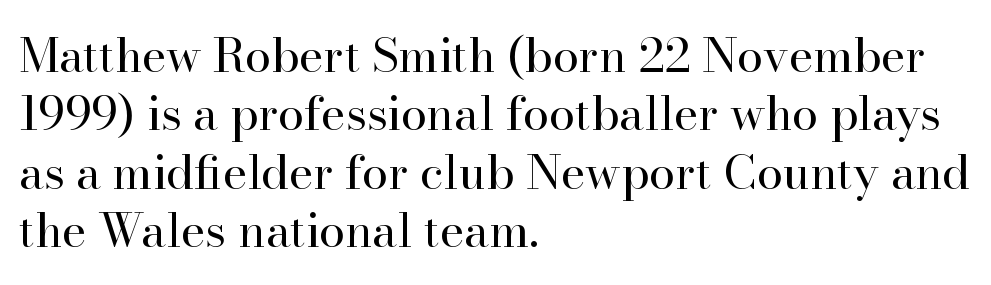
Italic? Not at all — the glyphs are vertical. Is the type heavy? It reads as light-to-regular instead. These lines are rendered in a variable-pitch font. Where is the straight margin? On the left. Short note: letters normally spaced.
